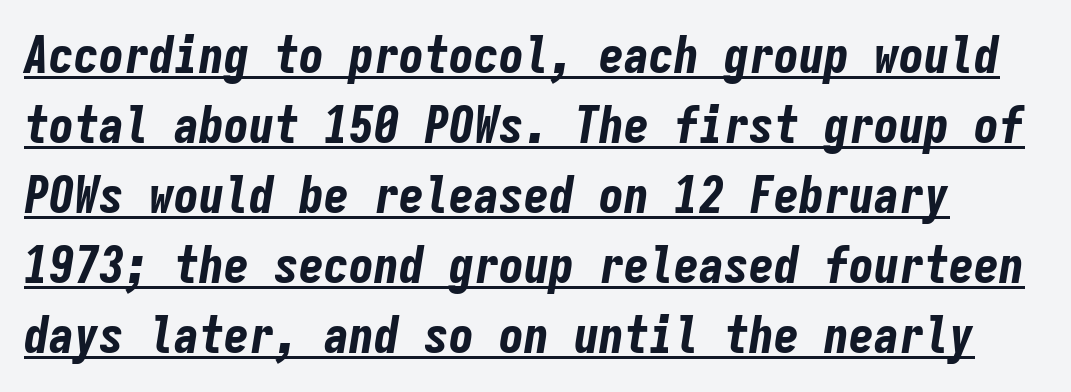
Spacing between characters is what you'd get straight out of the box. What decoration does the sample have? An underline. A normal amount of white space separates one row of letters from the next. Fixed-width glyphs throughout — classic coding-font behaviour. This is heavy type, rendered in bold. Does the lettering tilt? It does — this is italic.
